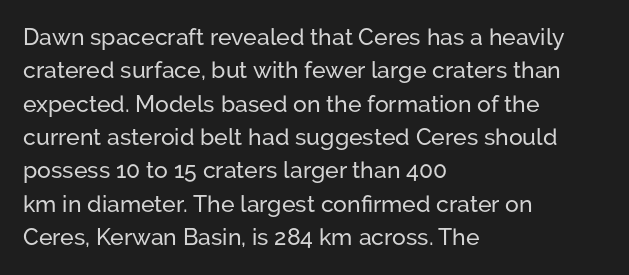
{"italic": "no", "underline": "no", "align": "left", "line_spacing": "normal", "line_spacing_ratio": 1.45, "letter_spacing": "normal", "letter_spacing_em": 0.0, "glyph_px": 23}
